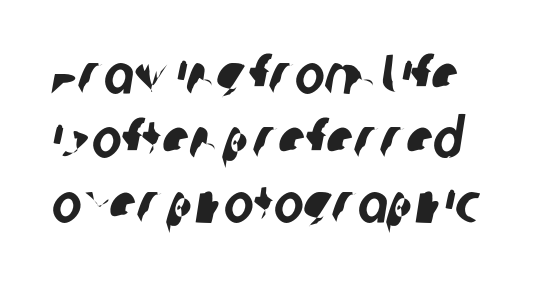
{"serif": "no", "width": "condensed", "stroke_contrast": "low", "x_height": "large", "monospaced": "no", "underline": "no", "line_spacing": "tight", "line_spacing_ratio": 1.15, "letter_spacing": "normal", "letter_spacing_em": 0.0, "glyph_px": 56}
